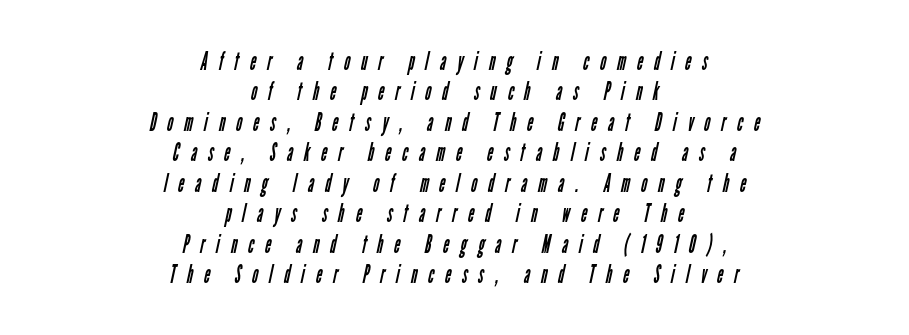
Q: Is the text bold? A: No.
Q: Is the text underlined? A: No.
Q: How is the paragraph aligned? A: Centered.
Q: Is the spacing between letters normal or unusually wide? A: Unusually wide.
